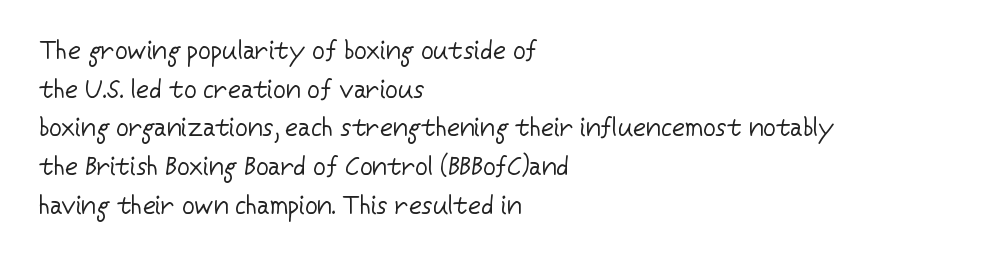
{"italic": "no", "bold": "no", "underline": "no", "align": "left", "line_spacing": "normal", "line_spacing_ratio": 1.55, "letter_spacing": "normal", "letter_spacing_em": 0.0, "glyph_px": 25}
